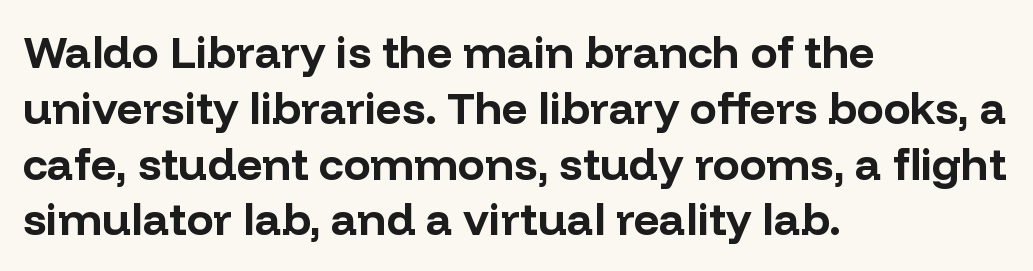
{"serif": "no", "italic": "no", "bold": "yes", "weight": "bold", "width": "normal", "stroke_contrast": "low", "x_height": "medium", "monospaced": "no", "underline": "no", "align": "left", "line_spacing_ratio": 1.24, "letter_spacing": "normal", "letter_spacing_em": 0.0, "glyph_px": 45}
